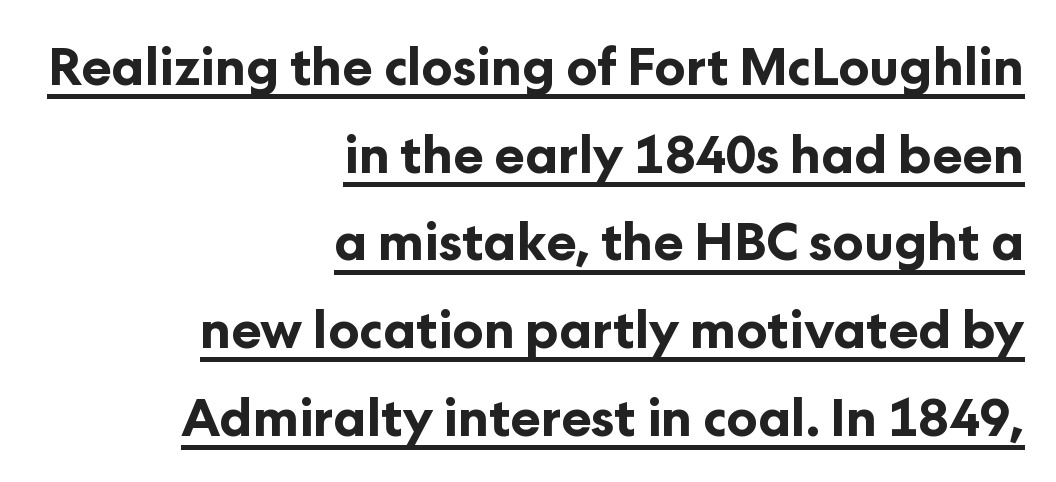
Typographically, this falls in the sans-serif category. Line endings align vertically; line beginnings do not. The face used here is proportionally spaced, like ordinary book or web type. These words are printed bold, with thick strokes throughout. These lines were composed using upright roman letters. The glyphs are accompanied by a horizontal stroke just below them.
